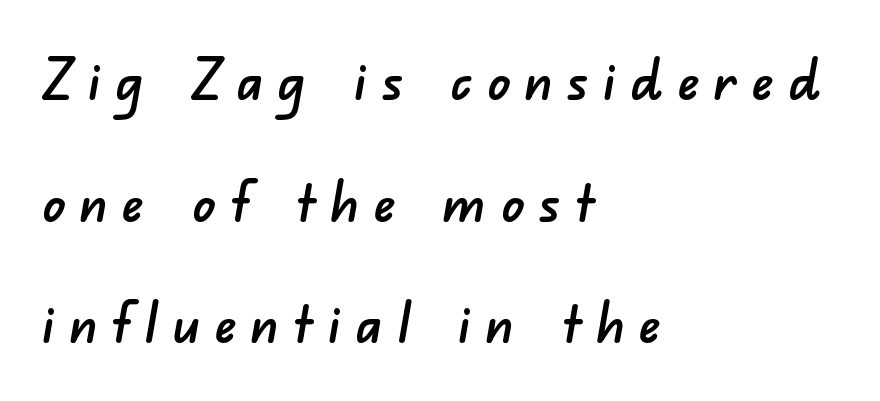
{"serif": "no", "width": "normal", "stroke_contrast": "low", "x_height": "small", "monospaced": "no", "underline": "no", "align": "left", "line_spacing": "loose", "line_spacing_ratio": 2.17, "letter_spacing": "wide", "letter_spacing_em": 0.26, "glyph_px": 56}
